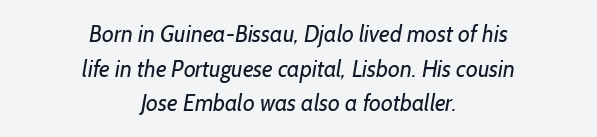
The image shows 23 px text type; set centered, normal line spacing (1.51x), normal letter spacing, not underlined.
